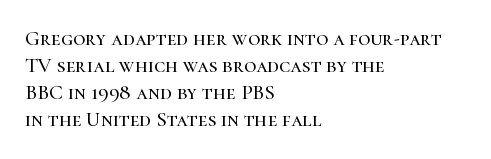
Q: Is the text italic (slanted)? A: No, it is upright.
Q: Is the text underlined? A: No.
Q: How is the paragraph aligned? A: Left-aligned.
Q: Is the spacing between letters normal or unusually wide? A: Normal.
Q: Is the spacing between lines tight, normal or loose? A: Normal.
